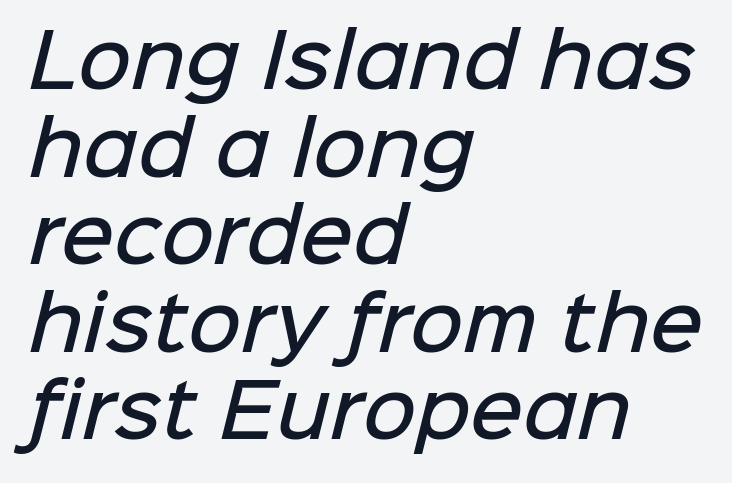
{"serif": "no", "bold": "semi", "weight": "semibold", "width": "normal", "stroke_contrast": "low", "x_height": "medium", "monospaced": "no", "underline": "no", "align": "left", "line_spacing_ratio": 1.2, "letter_spacing": "normal", "letter_spacing_em": 0.0, "glyph_px": 73}
